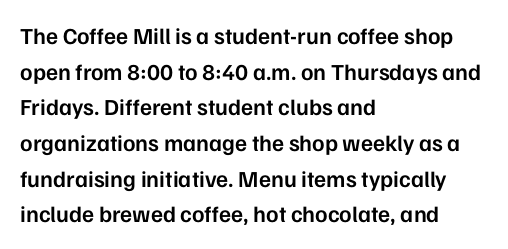
Notice how the passage keeps a crisp vertical edge on the left only. You could call the tracking neutral — neither tight nor loose. Compared with an ordinary text face, these strokes are moderately heavier — a semibold. No italicization has been applied; the sample stays upright.
